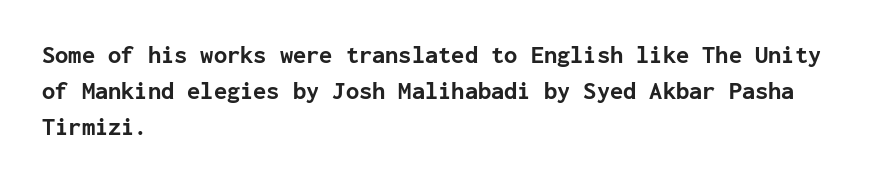
{"italic": "no", "bold": "yes", "underline": "no", "align": "left", "line_spacing": "normal", "line_spacing_ratio": 1.51, "letter_spacing": "normal", "letter_spacing_em": 0.0, "glyph_px": 24}
